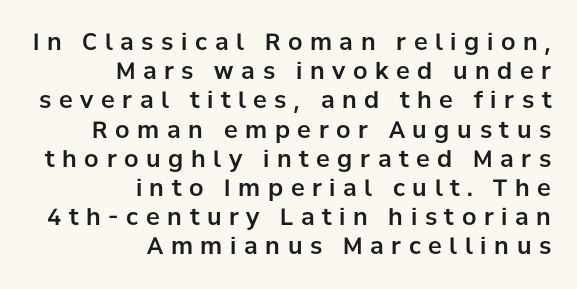
The image shows 23 px text type, upright; set right-aligned, normal line spacing (1.27x), unusually wide letter spacing (+0.33 em), not underlined.
